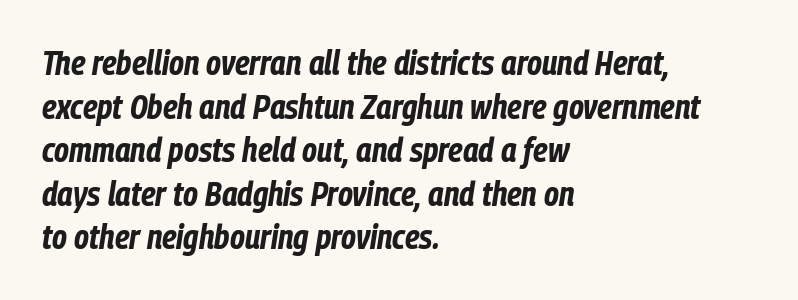
Q: Is the text bold? A: Yes.
Q: Is the text italic (slanted)? A: Yes, it leans right by about 9 degrees.
Q: Is the text underlined? A: No.
Q: How is the paragraph aligned? A: Left-aligned.
Q: Is the spacing between letters normal or unusually wide? A: Normal.
Q: Is the spacing between lines tight, normal or loose? A: Normal.
Q: Width (condensed, normal, or wide)? A: Condensed.
Q: Stroke contrast? A: Low.
Q: x-height? A: Medium.
Q: Monospaced? A: No.
